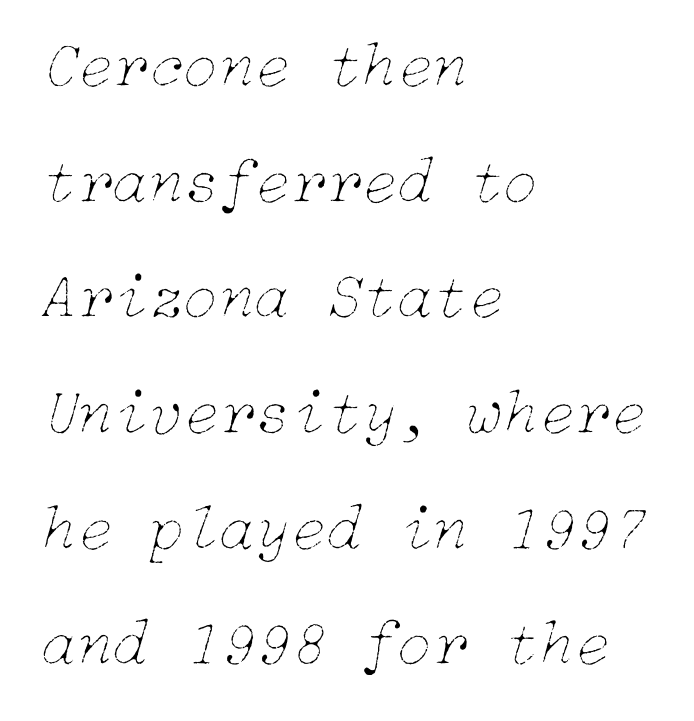
The rendering applies a slant to the glyphs. Is the type heavy? It reads as light-to-regular instead. Plain, unruled lines of type. The rendering anchors every line to the left-hand side. Nobody touched the tracking dial on this one.
